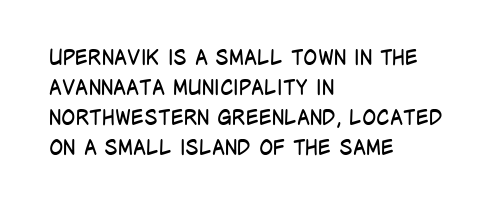
Q: Is the text bold? A: No.
Q: Is the text italic (slanted)? A: No, it is upright.
Q: Is the text underlined? A: No.
Q: How is the paragraph aligned? A: Left-aligned.
Q: Is the spacing between letters normal or unusually wide? A: Normal.
Q: Is the spacing between lines tight, normal or loose? A: Normal.
